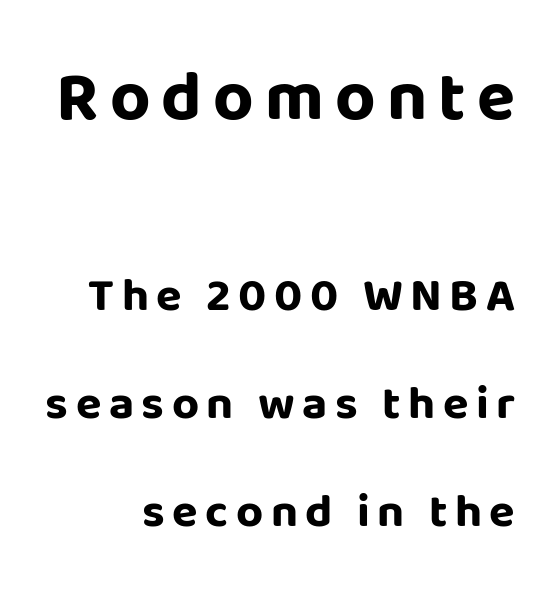
{"serif": "no", "italic": "no", "bold": "yes", "weight": "bold", "width": "normal", "stroke_contrast": "low", "x_height": "large", "monospaced": "no", "underline": "no", "line_spacing": "loose", "line_spacing_ratio": 2.3, "larger_block": "first", "size_ratio": 1.49, "glyph_px": 70}
